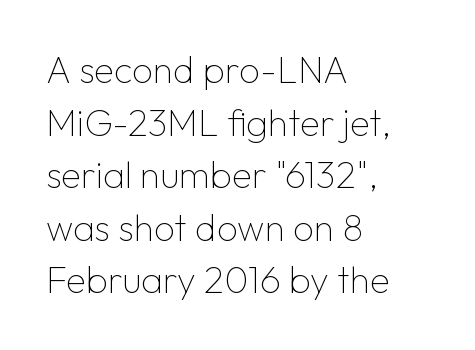
Each letter keeps its own natural width here, so spacing adapts to shape. The rag falls on the right side of this text block. Designer's note — italics off, roman on. The tracking reads as untouched default to a designer's eye. The vertical gap from one line to the next is medium. Underline: absent.
